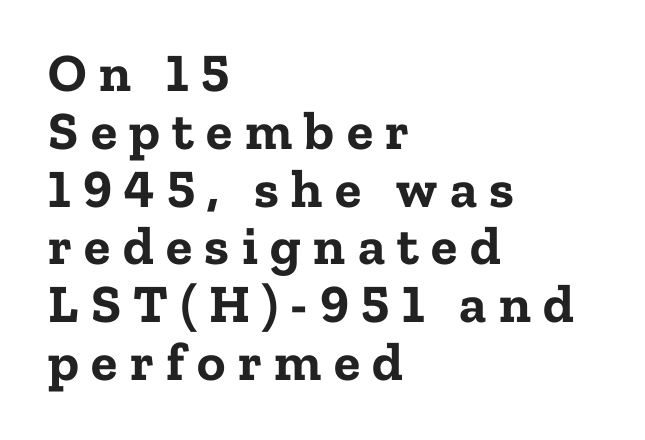
Caption: bold face, heavy strokes. Spacing verdict: proportional, widths tailored to each character. The typeface chosen for these lines features serifs. The string is rendered with underlining switched off.
